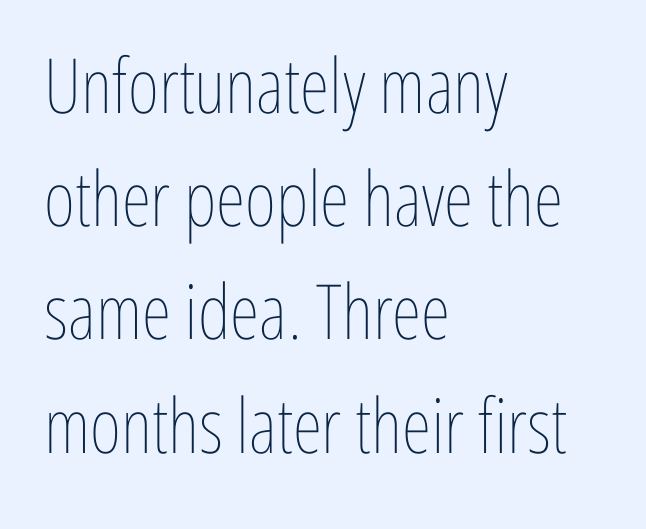
The image shows 76 px thin, condensed type, upright; set left-aligned, normal line spacing (1.49x), normal letter spacing, not underlined; low stroke contrast and a medium x-height.
